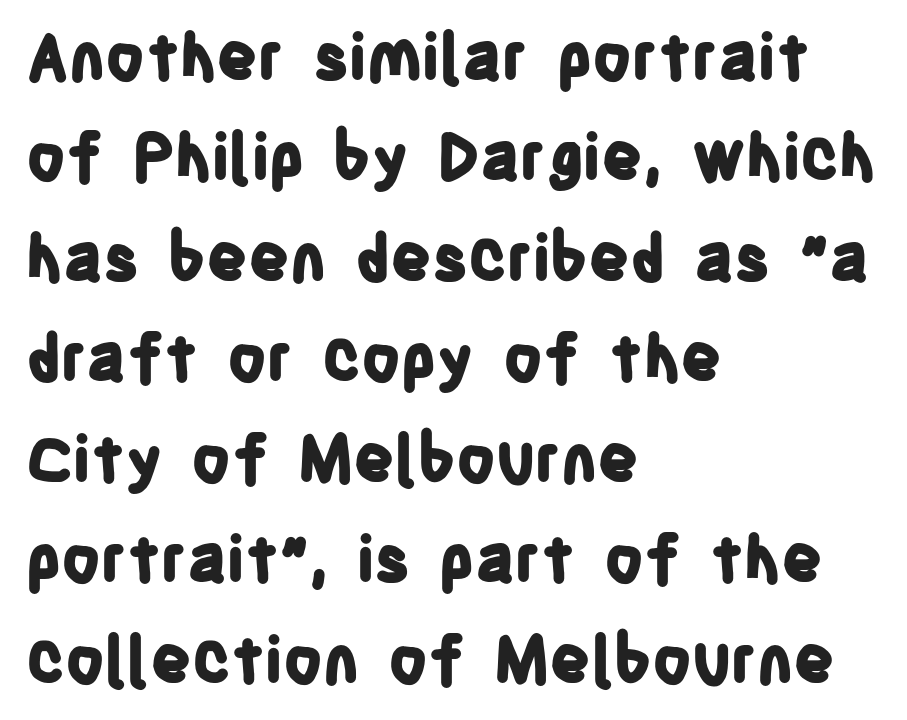
Decoration check: the copy has no underline. Nothing sits at the stroke ends, so this counts as sans-serif. The rendering anchors every line to the left-hand side. This is the regular roman posture of the typeface. The designer left line spacing at the default.
